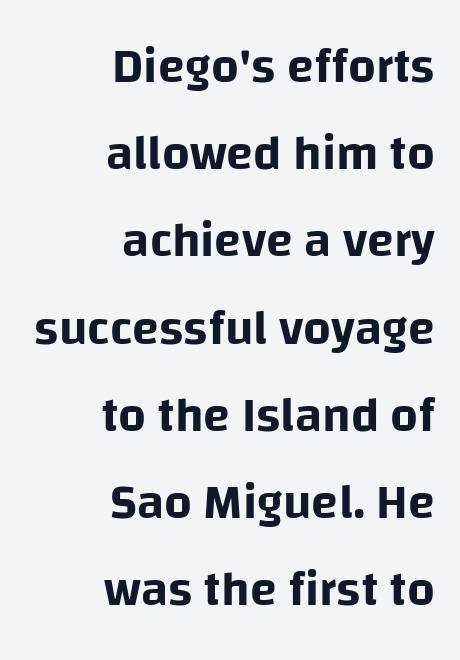
Visually the block forms a straight wall on the right and a jagged coastline on the left. Characters remain perfectly vertical along every line. Default kerning and tracking; the words read as compact shapes. Only glyphs here, with clear space below each row. Check where the strokes stop: nothing finishes them off — pure sans.
